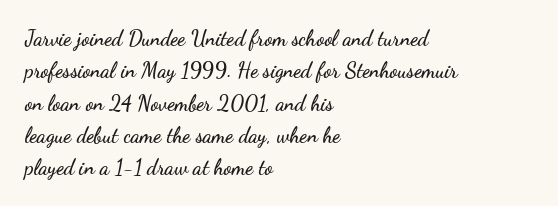
{"underline": "no", "align": "left", "line_spacing": "normal", "line_spacing_ratio": 1.54, "letter_spacing": "normal", "letter_spacing_em": 0.0, "glyph_px": 21}
